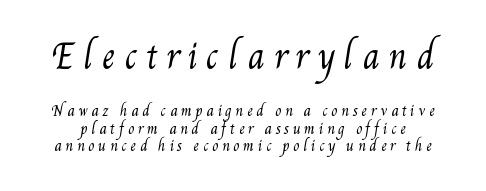
Looks like regular typesetting: each glyph gets only the width it needs. The earlier block is typeset at a bigger size than the later block. The words here are not underlined. The line texture is sparse and dotted thanks to wide tracking. Stem width sits at or under what a default text font uses. The lines sit at an ordinary, default distance from one another.
